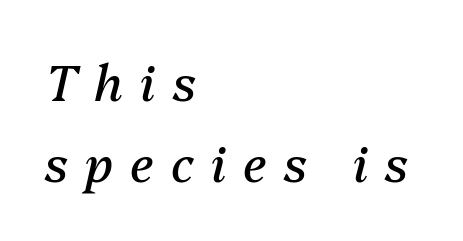
Q: Is the text bold? A: No.
Q: Is the text italic (slanted)? A: Yes, it leans right by about 13 degrees.
Q: Is the text underlined? A: No.
Q: How is the paragraph aligned? A: Left-aligned.
Q: Is the spacing between letters normal or unusually wide? A: Unusually wide.
Q: Is the spacing between lines tight, normal or loose? A: Normal.
Q: Width (condensed, normal, or wide)? A: Normal.
Q: Stroke contrast? A: Medium.
Q: x-height? A: Medium.
Q: Monospaced? A: No.
